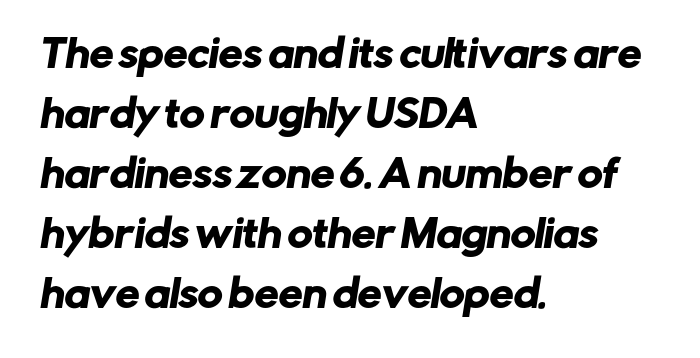
Q: Is the typeface a serif or a sans-serif typeface? A: Sans-serif.
Q: Is the text underlined? A: No.
Q: How is the paragraph aligned? A: Left-aligned.
Q: Is the spacing between letters normal or unusually wide? A: Normal.
Q: Is the spacing between lines tight, normal or loose? A: Normal.
Q: Width (condensed, normal, or wide)? A: Normal.
Q: Stroke contrast? A: Low.
Q: x-height? A: Medium.
Q: Monospaced? A: No.
